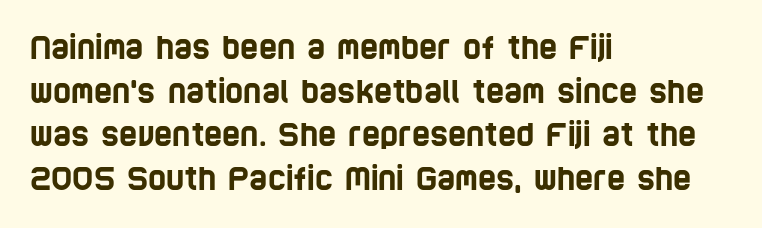
The image shows 31 px condensed sans-serif type; set left-aligned, normal line spacing (1.41x), normal letter spacing, not underlined; low stroke contrast and a large x-height.
